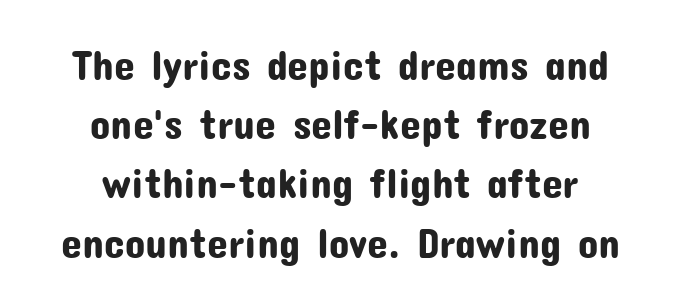
The image shows 42 px sans-serif type, upright; set centered, normal line spacing (1.41x), normal letter spacing, not underlined; low stroke contrast and a medium x-height.
